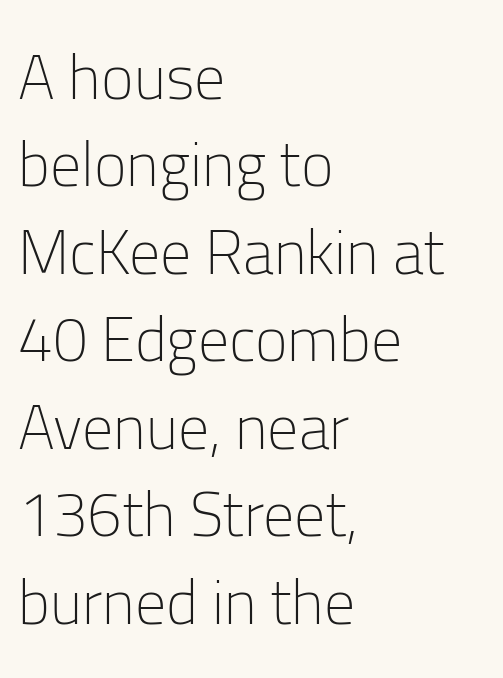
The image shows 62 px light sans-serif type, upright; set left-aligned, normal line spacing (1.41x), normal letter spacing, not underlined; low stroke contrast and a medium x-height.
